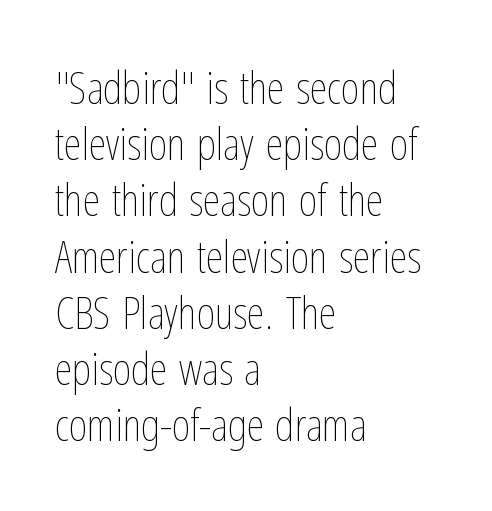
The lettering stays uniformly vertical, giving the passage a roman look. Every row of glyphs begins at an identical x-position on the left. Students, note that the glyphs here touch the page at normal intervals. Spacing verdict: proportional, widths tailored to each character. Rule under the text: the space is simply empty. The passage shown stacks its lines at a standard gap.
